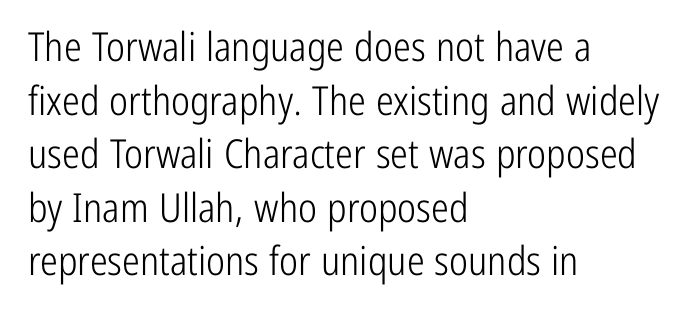
The foot of each line stays bare and open. Character widths vary here, with narrow letters taking less room than wide ones. A light-to-regular cut is what we see here. The lines are quadded left. Quick note: not italic, upright.
